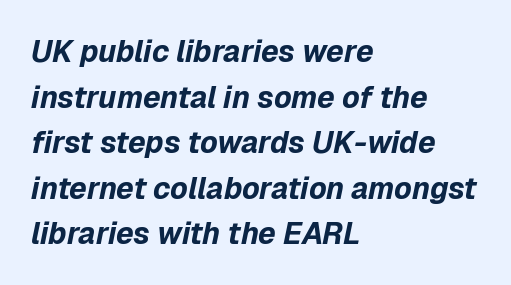
The image shows 30 px bold type, italic (leaning right); set left-aligned, normal line spacing (1.52x), normal letter spacing, not underlined; low stroke contrast and a medium x-height.
